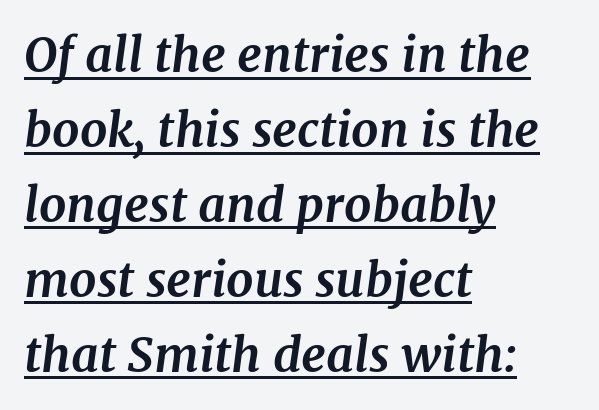
A classic flush-left, rag-right setting is used for this passage. No extra tracking has been applied to these lines. The characters look thick and weighty, a clear bold. The font's italic variant was chosen for this text.
